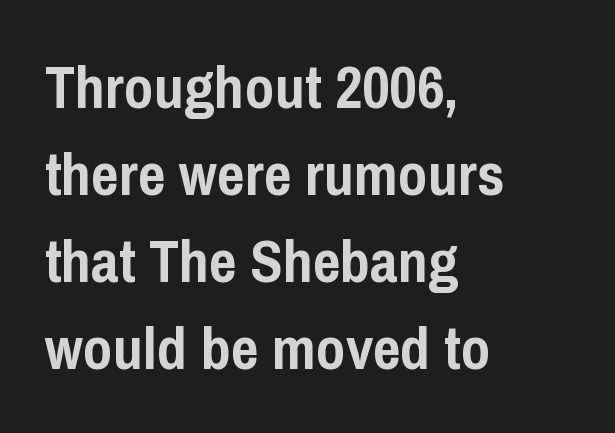
Decoration check: the copy has no underline. Does the lettering tilt? It doesn't — this is upright. Character widths vary here, with narrow letters taking less room than wide ones. Each word holds together tightly as a unit, with standard inter-letter gaps. Examine the stroke ends and you'll find no serifs.
